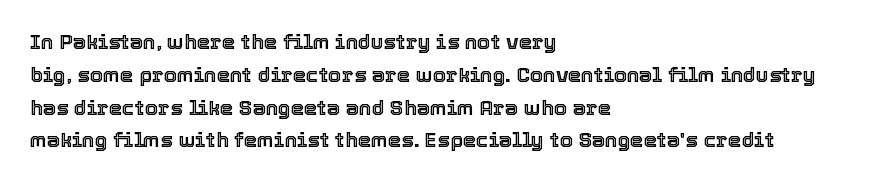
The image shows 21 px text type, upright; set left-aligned, normal line spacing (1.56x), normal letter spacing, not underlined.
